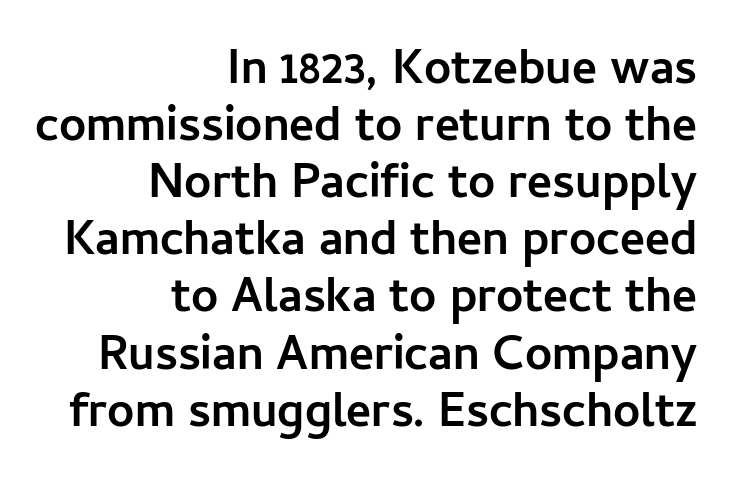
The image shows 48 px semibold sans-serif type, upright; set right-aligned, line spacing 1.19x, normal letter spacing, not underlined; low stroke contrast and a medium x-height.
